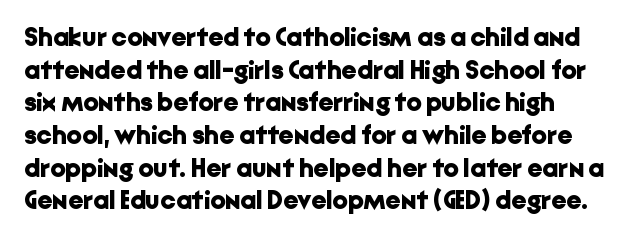
The glyphs are unaccompanied by any horizontal stroke below them. The passage shown is emphatically bold. The lettering holds an erect, upright posture throughout. Here the glyphs are tracked normally, forming tight word shapes.
